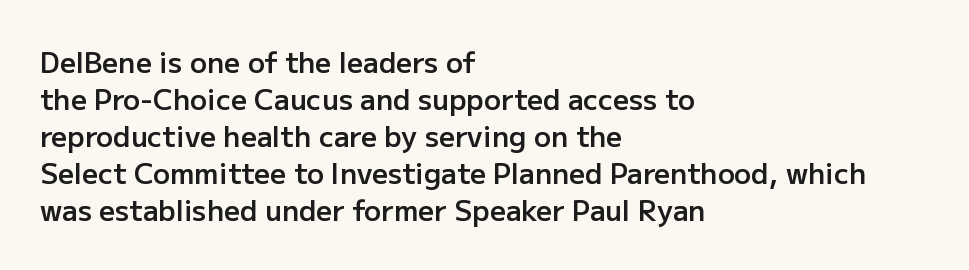
Q: Is the text bold? A: Semi-bold.
Q: Is the text italic (slanted)? A: No, it is upright.
Q: Is the typeface a serif or a sans-serif typeface? A: Sans-serif.
Q: Is the text underlined? A: No.
Q: How is the paragraph aligned? A: Left-aligned.
Q: Is the spacing between letters normal or unusually wide? A: Normal.
Q: Is the spacing between lines tight, normal or loose? A: Normal.
Q: Width (condensed, normal, or wide)? A: Normal.
Q: Stroke contrast? A: Low.
Q: x-height? A: Medium.
Q: Monospaced? A: No.
